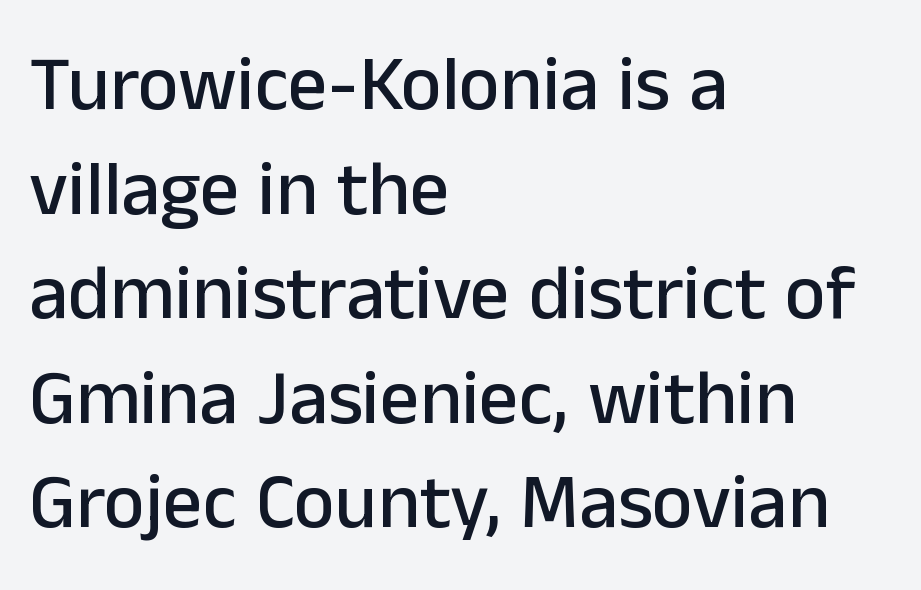
Q: Is the text italic (slanted)? A: No, it is upright.
Q: Is the typeface a serif or a sans-serif typeface? A: Sans-serif.
Q: Is the text underlined? A: No.
Q: How is the paragraph aligned? A: Left-aligned.
Q: Is the spacing between letters normal or unusually wide? A: Normal.
Q: Is the spacing between lines tight, normal or loose? A: Normal.
Q: Width (condensed, normal, or wide)? A: Normal.
Q: Stroke contrast? A: Low.
Q: x-height? A: Medium.
Q: Monospaced? A: No.
